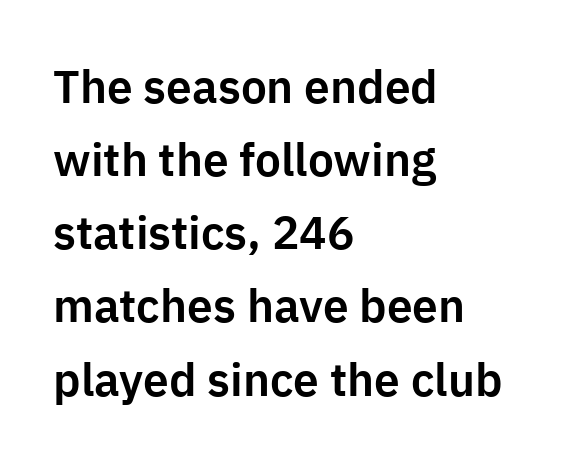
{"serif": "no", "italic": "no", "width": "normal", "stroke_contrast": "low", "x_height": "medium", "monospaced": "no", "underline": "no", "align": "left", "line_spacing": "normal", "line_spacing_ratio": 1.59, "letter_spacing": "normal", "letter_spacing_em": 0.0, "glyph_px": 46}
